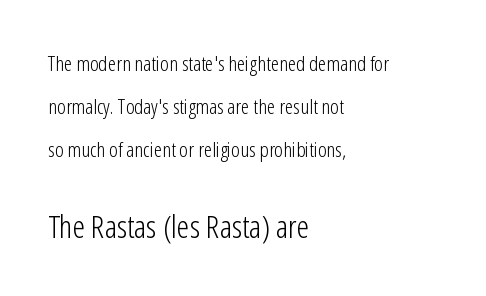
The image shows 32 px light, condensed sans-serif type, upright; set left-aligned, loose line spacing (2.05x), normal letter spacing, not underlined; the second (bottom) block is 1.52x larger; low stroke contrast and a medium x-height.
